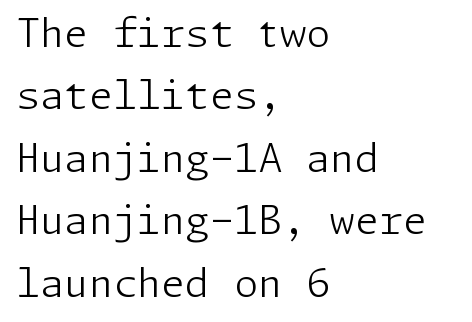
A clean baseline with only descenders dipping below it. Type style note: lacks serifs. The paragraph has a hard left edge and a soft right edge. Each stroke keeps to a modest, everyday thickness or less. Rows of type keep a routine distance in the vertical direction.
